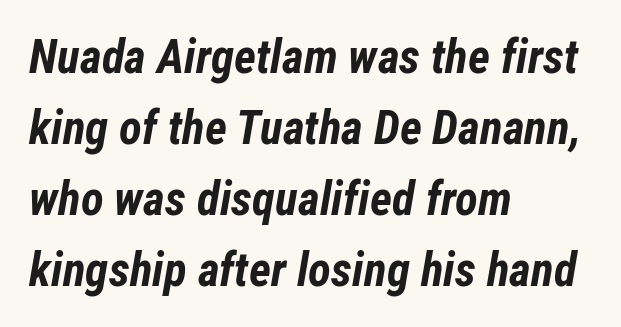
The rendering keeps characters at their native spacing. Glance below the letters and you will spot only blank space. One glance says typical: line gaps are just what's usual. Reading down the block, your eye returns to a fixed left position each line. Look at the stroke-to-counter ratio: heavy, a bold.
